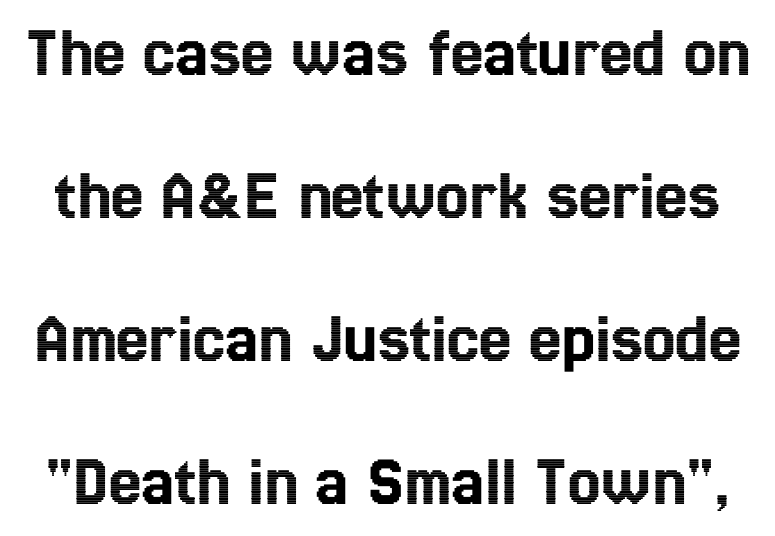
{"italic": "no", "width": "condensed", "x_height": "medium", "monospaced": "no", "underline": "no", "line_spacing": "loose", "line_spacing_ratio": 1.96, "letter_spacing": "normal", "letter_spacing_em": 0.0, "glyph_px": 73}
